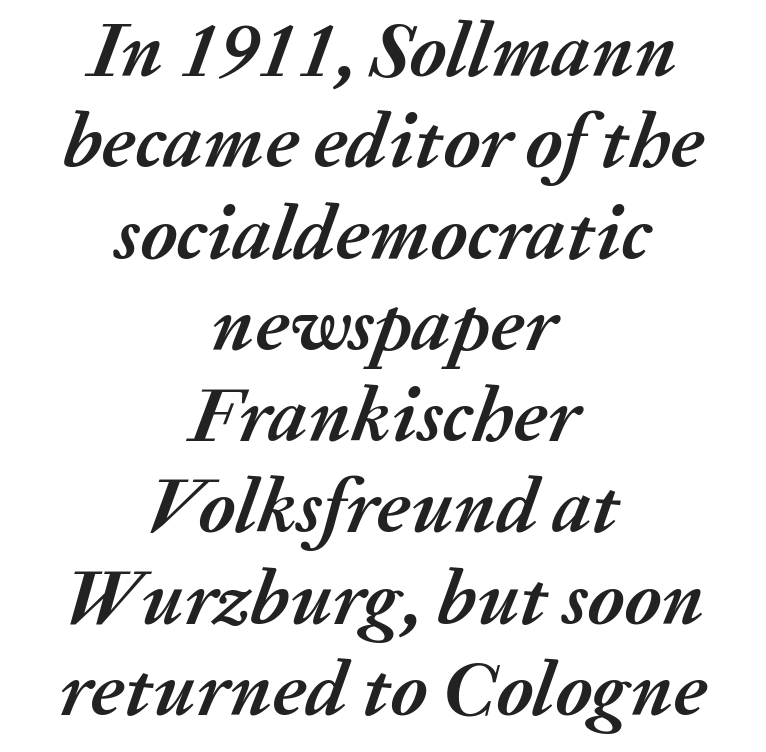
{"italic": "yes", "lean": "right", "slant_degrees": 20, "bold": "yes", "weight": "semibold", "width": "normal", "stroke_contrast": "medium", "x_height": "medium", "monospaced": "no", "underline": "no", "align": "center", "line_spacing_ratio": 1.17, "letter_spacing": "normal", "letter_spacing_em": 0.0, "glyph_px": 78}
